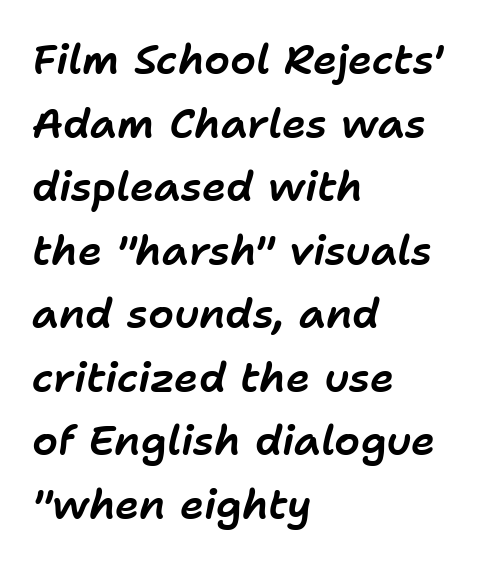
{"italic": "yes", "lean": "right", "slant_degrees": 11, "width": "normal", "stroke_contrast": "low", "x_height": "medium", "monospaced": "no", "underline": "no", "align": "left", "line_spacing": "normal", "line_spacing_ratio": 1.55, "letter_spacing": "normal", "letter_spacing_em": 0.0, "glyph_px": 41}
